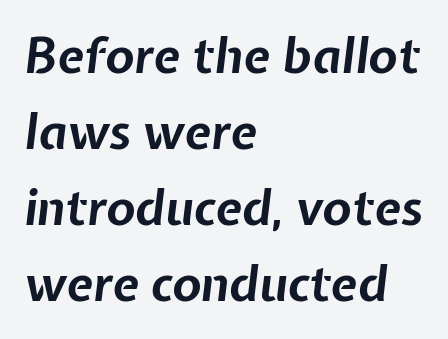
The image shows 48 px bold type, italic (leaning right); set left-aligned, normal line spacing (1.58x), normal letter spacing, not underlined; low stroke contrast and a medium x-height.
